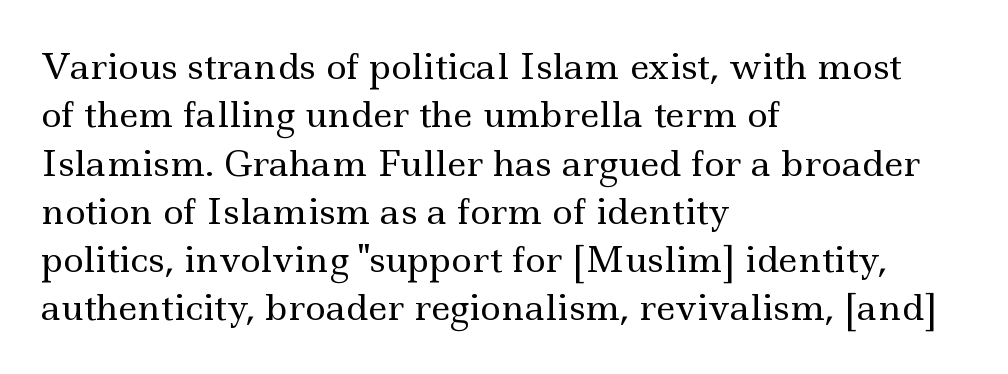
The letters look calm and open, with moderate or lighter stems. A typesetter would call this leading conventional body-copy spacing. This sample uses plain, unmodified letter spacing. Typographically, this falls in the serif category. Horizontally, the lines are justified to the leading edge only. Clear beneath every line of the passage.
